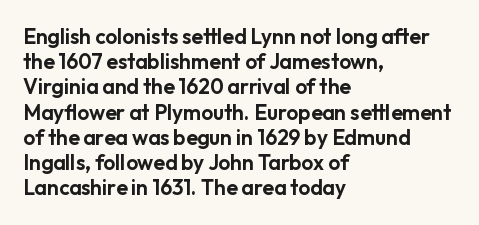
Posture: straight, roman, zero tilt. A clean baseline with only descenders dipping below it. Does the copy run flush right? No — it runs flush left. Tracking value appears to be zero — textbook default spacing.
